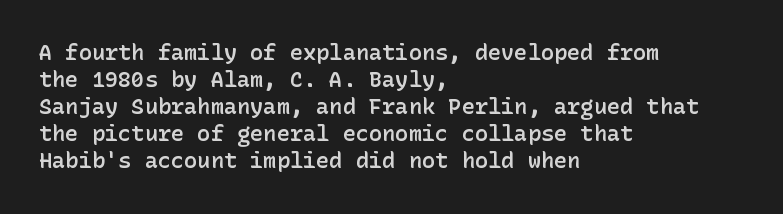
Q: Is the text bold? A: Semi-bold.
Q: Is the text italic (slanted)? A: No, it is upright.
Q: Is the text underlined? A: No.
Q: How is the paragraph aligned? A: Left-aligned.
Q: Is the spacing between letters normal or unusually wide? A: Normal.
